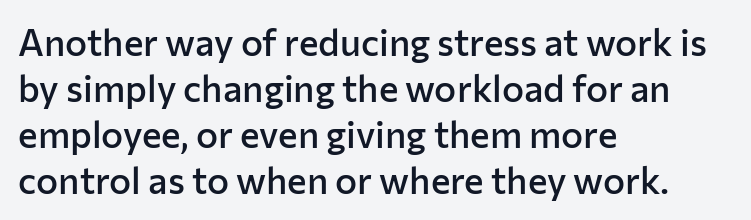
The image shows 37 px semibold sans-serif type, upright; set left-aligned, line spacing 1.24x, normal letter spacing, not underlined; low stroke contrast and a medium x-height.
